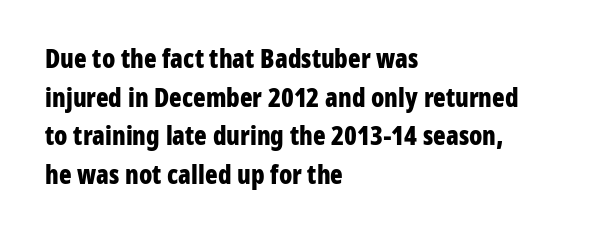
Leading: standard. Glyph-to-glyph distance matches everyday printed text. The face used here has the dense, thick strokes of a bold. These lines stack with their left ends in a neat column.
